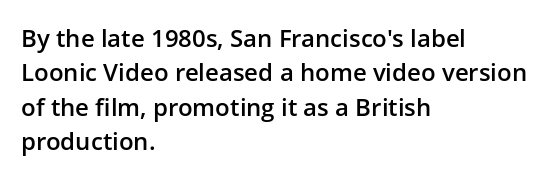
Q: Is the text bold? A: Semi-bold.
Q: Is the text italic (slanted)? A: No, it is upright.
Q: Is the text underlined? A: No.
Q: How is the paragraph aligned? A: Left-aligned.
Q: Is the spacing between letters normal or unusually wide? A: Normal.
Q: Is the spacing between lines tight, normal or loose? A: Normal.
